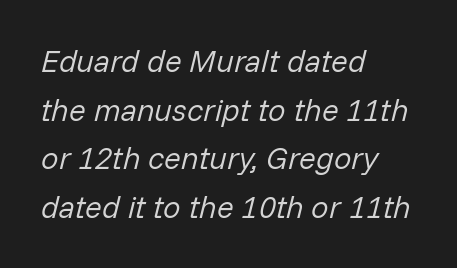
The image shows 31 px regular-weight type, italic (leaning right); set left-aligned, normal line spacing (1.57x), normal letter spacing, not underlined; low stroke contrast and a medium x-height.
